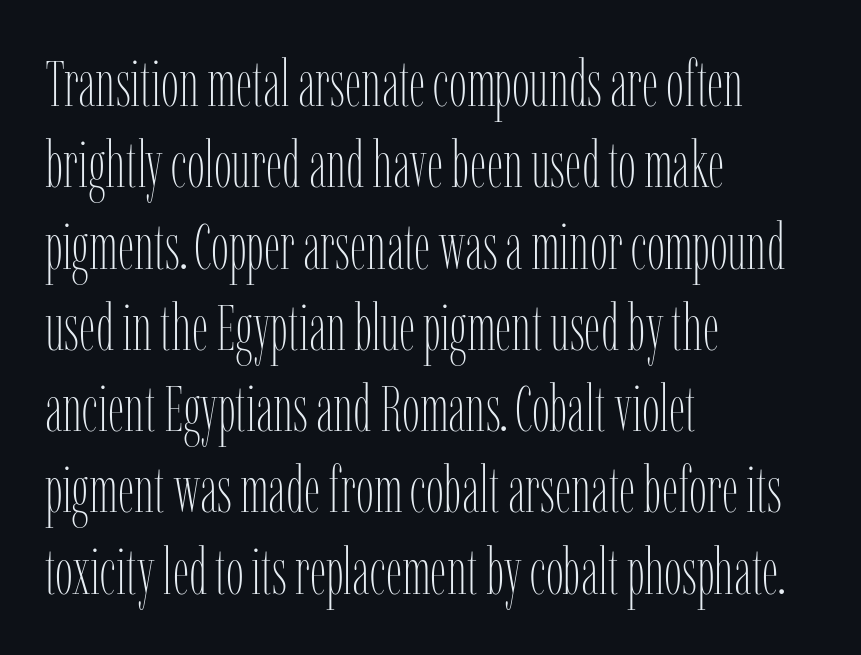
Q: Is the text bold? A: No.
Q: Is the text italic (slanted)? A: No, it is upright.
Q: Is the text underlined? A: No.
Q: How is the paragraph aligned? A: Left-aligned.
Q: Is the spacing between letters normal or unusually wide? A: Normal.
Q: Is the spacing between lines tight, normal or loose? A: Normal.
Q: Width (condensed, normal, or wide)? A: Condensed.
Q: Stroke contrast? A: Low.
Q: x-height? A: Medium.
Q: Monospaced? A: No.
